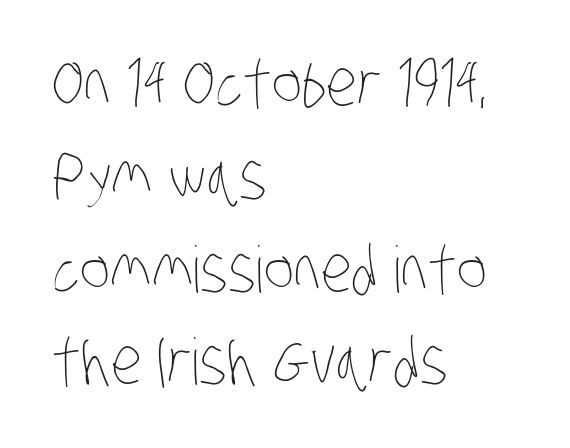
The image shows 64 px thin, condensed type; set left-aligned, normal line spacing (1.45x), normal letter spacing, not underlined; low stroke contrast and a large x-height.
